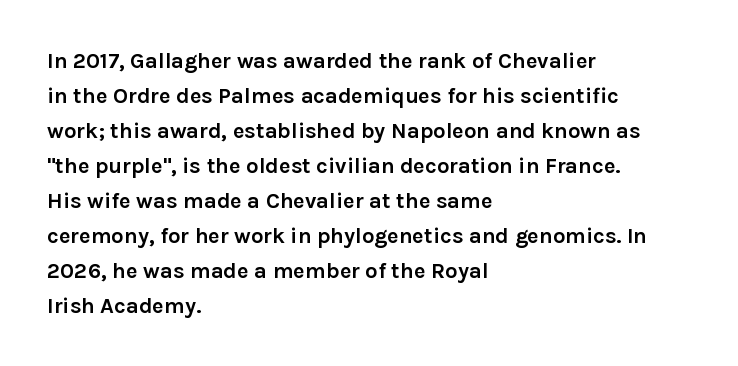
Horizontal bands of white between lines are of average thickness. The rendering keeps characters at their native spacing. Line beginnings align vertically; line endings do not. The font is running at its bold setting. No italicization has been applied; the sample stays upright.
